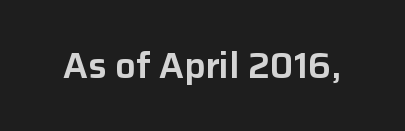
The image shows 36 px sans-serif type, upright; set normal letter spacing, not underlined; low stroke contrast and a medium x-height.
